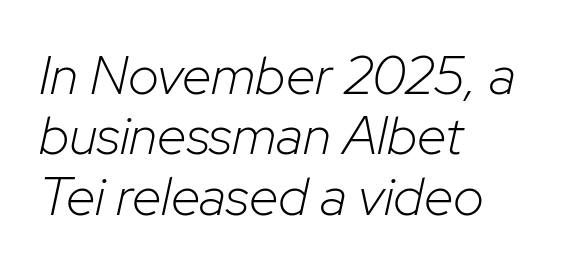
Q: Is the text bold? A: No.
Q: Is the text italic (slanted)? A: Yes, it leans right by about 12 degrees.
Q: Is the text underlined? A: No.
Q: How is the paragraph aligned? A: Left-aligned.
Q: Is the spacing between letters normal or unusually wide? A: Normal.
Q: Is the spacing between lines tight, normal or loose? A: Tight.
Q: Width (condensed, normal, or wide)? A: Normal.
Q: Stroke contrast? A: Low.
Q: x-height? A: Medium.
Q: Monospaced? A: No.
